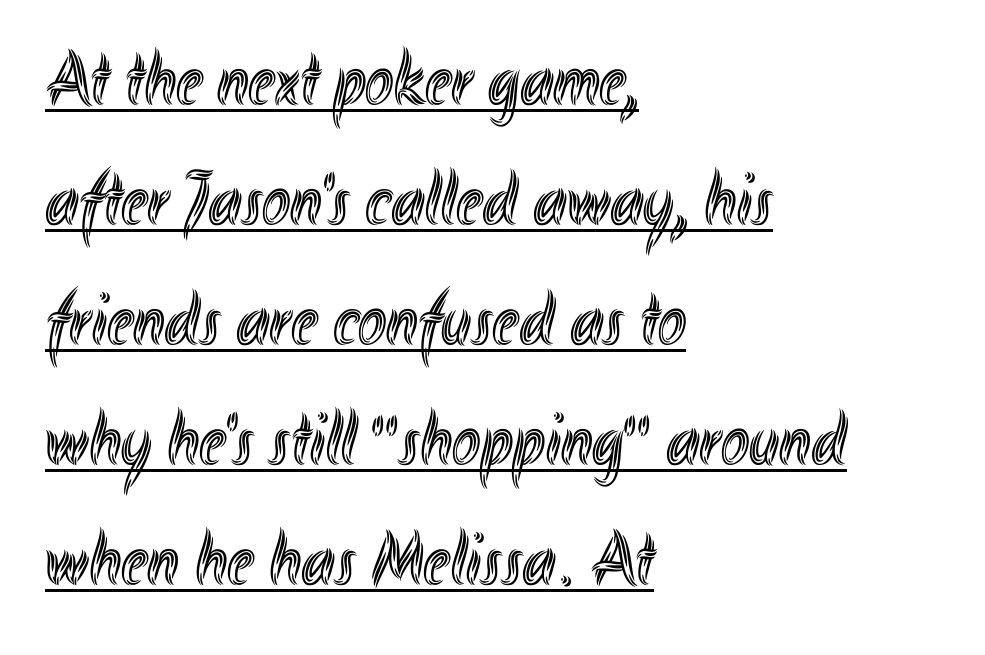
The passage is arranged the way most books set body copy — flush left. The line texture is even and compact thanks to regular tracking. Quick note: underline on.
